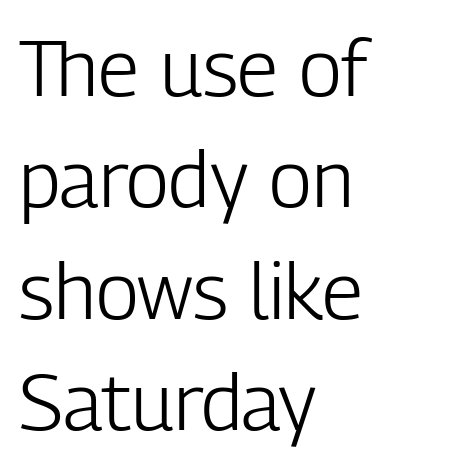
Nobody drew a line under any word here. This rendering employs a face without finishing strokes, i.e., a sans-serif. Bold? No — there's no thickening of the strokes. Typeset ragged right — the left edge is the straight one. Do the letters lean? They stand straight. Notice how descenders clear the ascenders below comfortably — that's standard leading.
